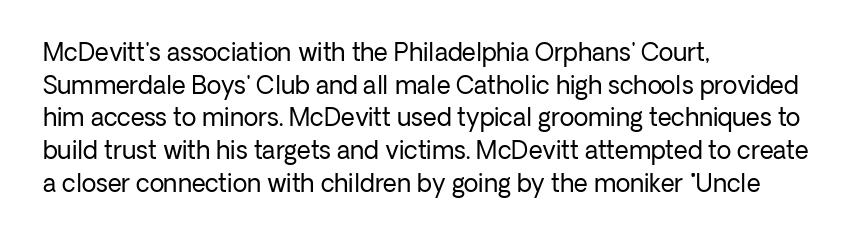
Q: Is the text bold? A: No.
Q: Is the text italic (slanted)? A: No, it is upright.
Q: Is the text underlined? A: No.
Q: How is the paragraph aligned? A: Left-aligned.
Q: Is the spacing between letters normal or unusually wide? A: Normal.
Q: Is the spacing between lines tight, normal or loose? A: Normal.
